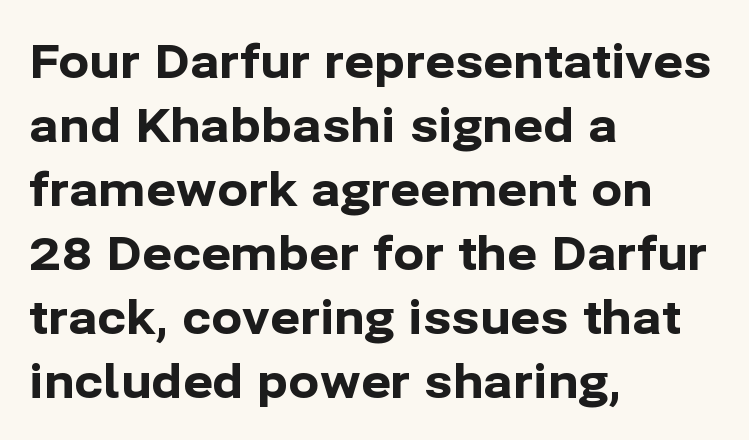
{"serif": "no", "italic": "no", "bold": "yes", "weight": "bold", "width": "normal", "stroke_contrast": "low", "x_height": "medium", "monospaced": "no", "underline": "no", "align": "left", "line_spacing": "normal", "line_spacing_ratio": 1.39, "letter_spacing": "normal", "letter_spacing_em": 0.0, "glyph_px": 46}
